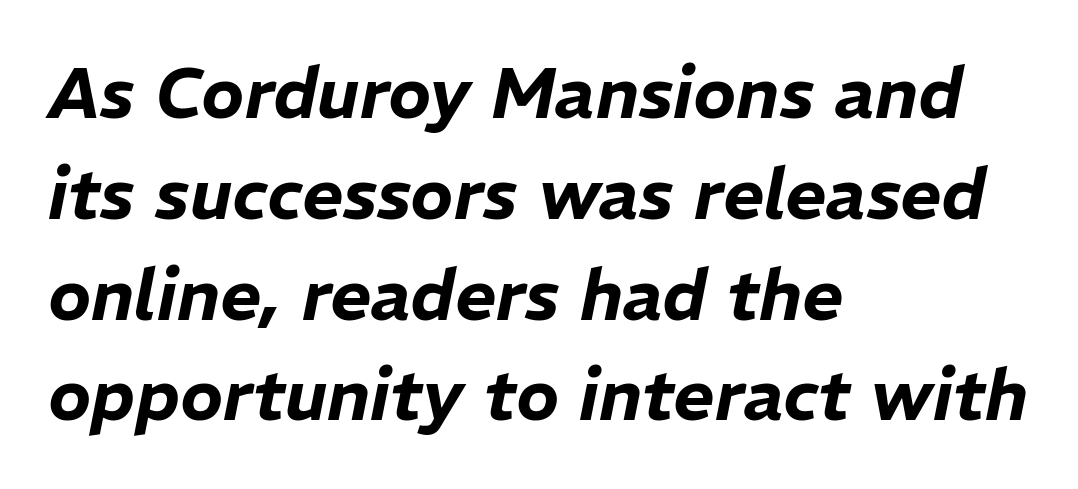
The image shows 71 px text type, italic (leaning right); set left-aligned, normal line spacing (1.42x), normal letter spacing, not underlined; low stroke contrast and a medium x-height.
